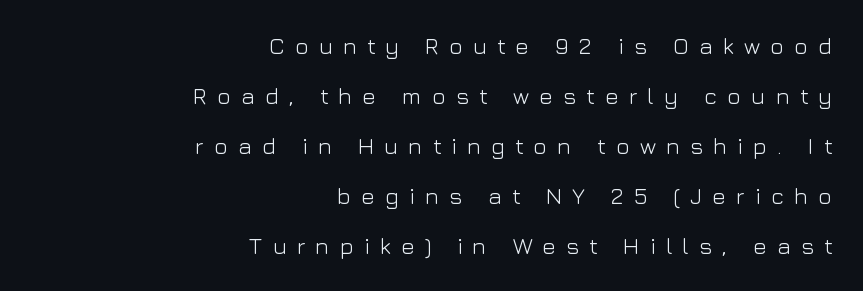
Q: Is the text bold? A: No.
Q: Is the text italic (slanted)? A: No, it is upright.
Q: Is the text underlined? A: No.
Q: How is the paragraph aligned? A: Right-aligned.
Q: Is the spacing between letters normal or unusually wide? A: Unusually wide.
Q: Is the spacing between lines tight, normal or loose? A: Loose.
